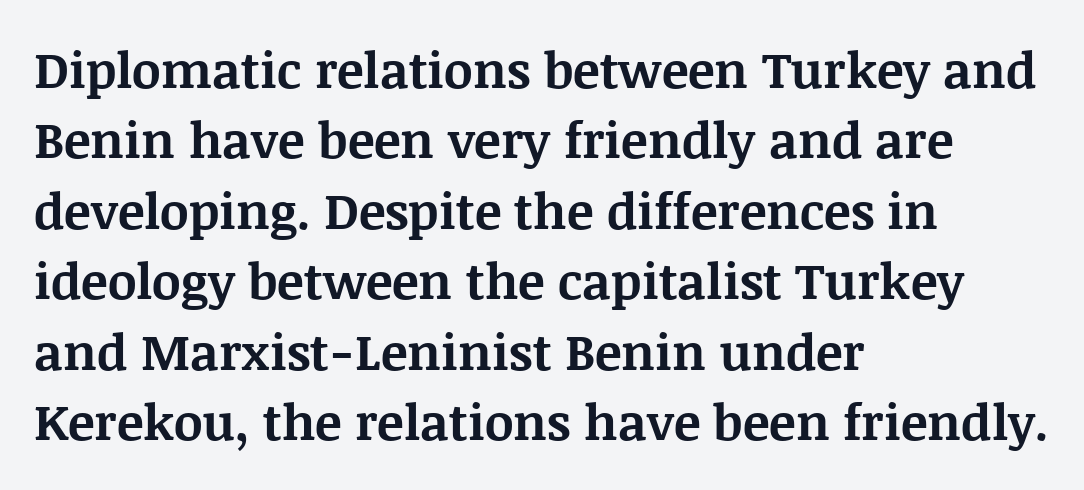
These lines sit exactly where default settings would place them. If you drew a line through each stem, it would be perfectly vertical. Type without underlining. The text was rendered using a seriffed face with decorative stroke endings. Caption: multi-line text, flush left, ragged right.
